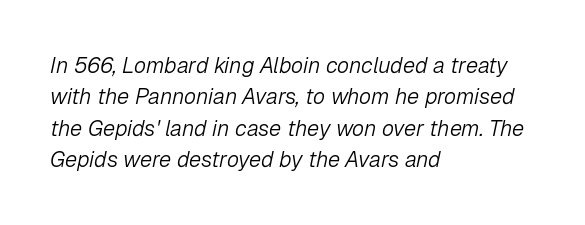
{"italic": "yes", "lean": "right", "slant_degrees": 12, "bold": "no", "underline": "no", "align": "left", "line_spacing": "normal", "line_spacing_ratio": 1.43, "letter_spacing": "normal", "letter_spacing_em": 0.0, "glyph_px": 22}
